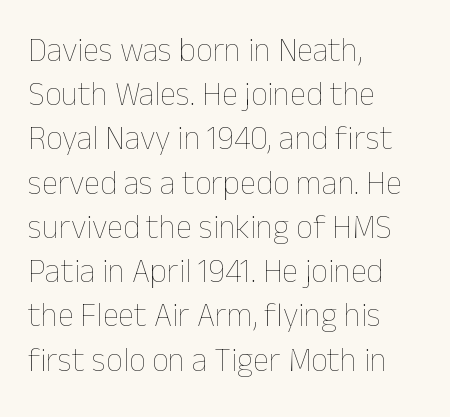
The image shows 33 px thin type, upright; set left-aligned, normal line spacing (1.34x), normal letter spacing, not underlined; low stroke contrast and a medium x-height.
